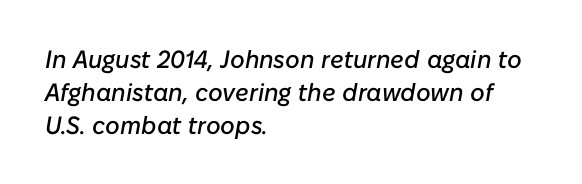
Q: Is the text italic (slanted)? A: Yes, it leans right by about 10 degrees.
Q: Is the text underlined? A: No.
Q: How is the paragraph aligned? A: Left-aligned.
Q: Is the spacing between letters normal or unusually wide? A: Normal.
Q: Is the spacing between lines tight, normal or loose? A: Normal.
